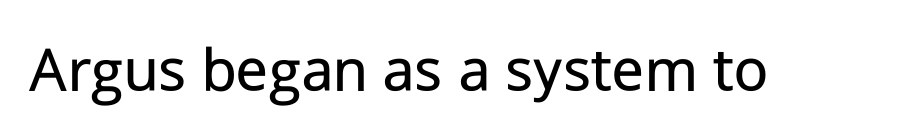
{"serif": "no", "italic": "no", "bold": "no", "weight": "regular", "width": "normal", "stroke_contrast": "low", "x_height": "medium", "monospaced": "no", "underline": "no", "letter_spacing": "normal", "letter_spacing_em": 0.0, "glyph_px": 66}
